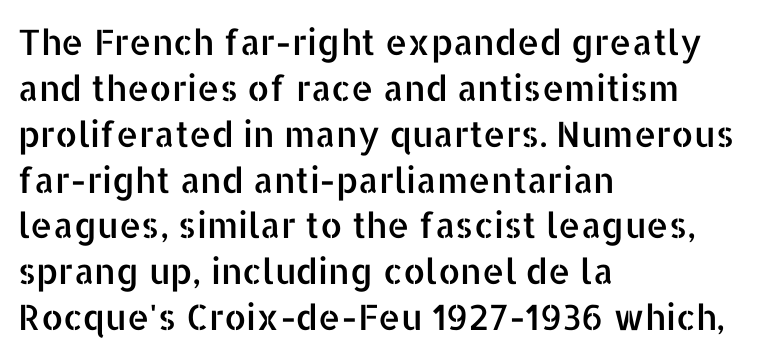
The image shows 35 px sans-serif type, upright; set left-aligned, normal line spacing (1.31x), normal letter spacing, not underlined; low stroke contrast and a medium x-height.
